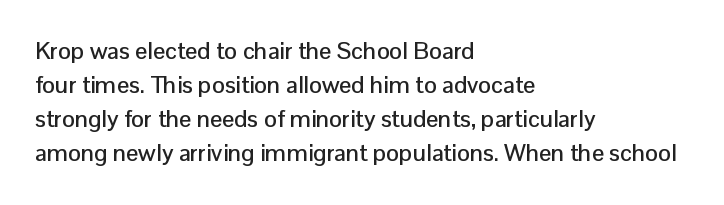
Q: Is the text italic (slanted)? A: No, it is upright.
Q: Is the text underlined? A: No.
Q: How is the paragraph aligned? A: Left-aligned.
Q: Is the spacing between letters normal or unusually wide? A: Normal.
Q: Is the spacing between lines tight, normal or loose? A: Normal.
